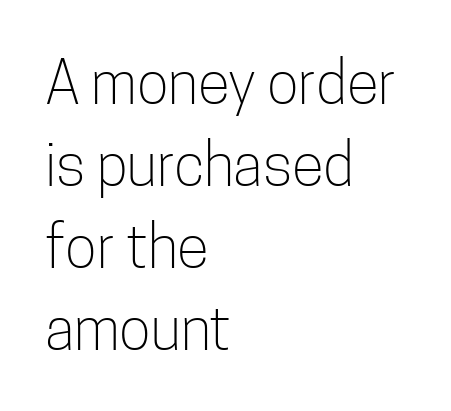
Think standard paragraph weight, or any step lighter than that. The passage shown is not underscored anywhere. The tracking reads as untouched default to a designer's eye. In terms of letterform style, serifs are entirely absent.
